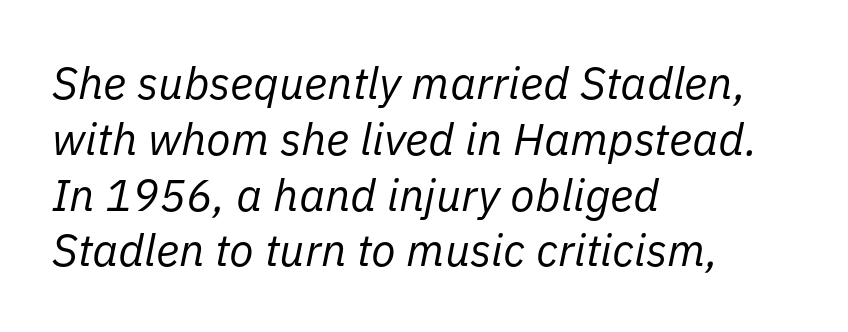
On a weight scale, this lands at 450 or below. Look at the tracking — it's just the regular setting, nothing added. Lines of text with bare space underneath. Do the characters align in a grid? No, the font is proportional.
